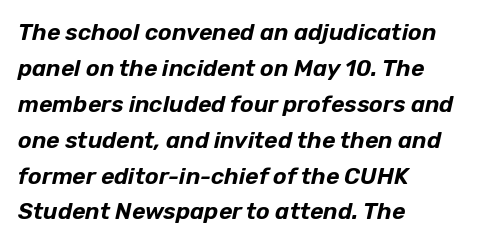
The image shows 23 px text type, italic (leaning right); set left-aligned, normal line spacing (1.56x), normal letter spacing, not underlined.
